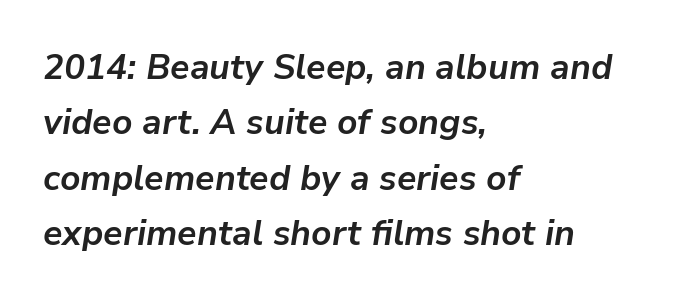
{"italic": "yes", "lean": "right", "slant_degrees": 9, "bold": "yes", "weight": "bold", "width": "normal", "stroke_contrast": "low", "x_height": "medium", "monospaced": "no", "underline": "no", "align": "left", "line_spacing": "normal", "line_spacing_ratio": 1.58, "letter_spacing": "normal", "letter_spacing_em": 0.0, "glyph_px": 35}
